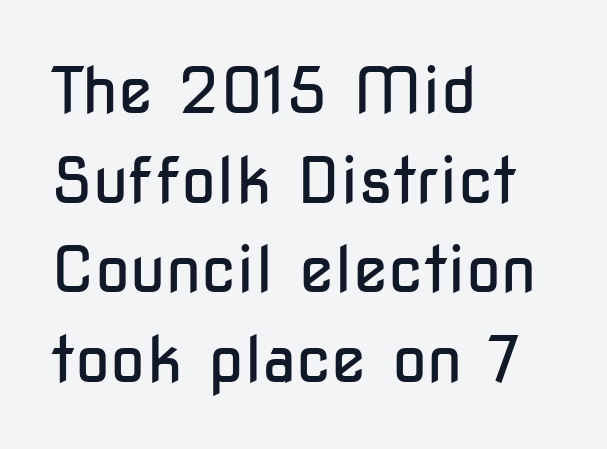
Q: Is the text bold? A: No.
Q: Is the text italic (slanted)? A: No, it is upright.
Q: Is the typeface a serif or a sans-serif typeface? A: Sans-serif.
Q: Is the text underlined? A: No.
Q: How is the paragraph aligned? A: Left-aligned.
Q: Is the spacing between letters normal or unusually wide? A: Normal.
Q: Is the spacing between lines tight, normal or loose? A: Normal.
Q: Width (condensed, normal, or wide)? A: Condensed.
Q: Stroke contrast? A: Low.
Q: x-height? A: Medium.
Q: Monospaced? A: No.
